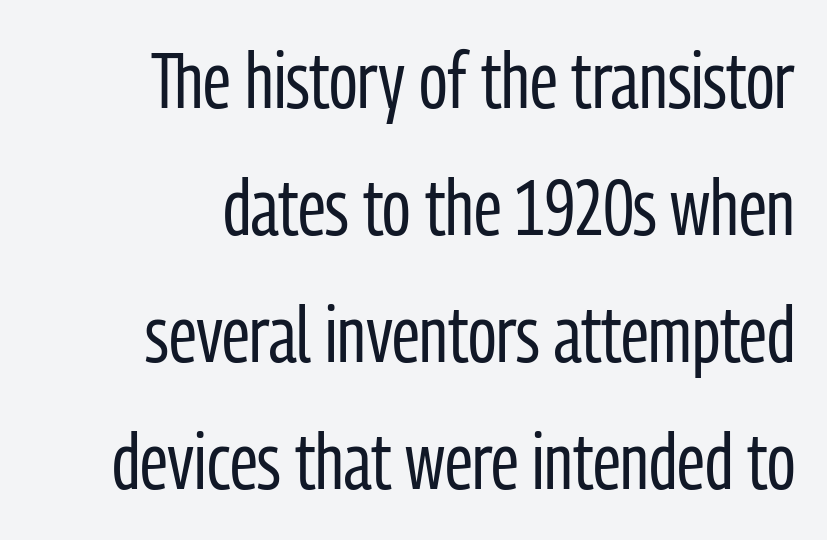
Q: Is the text bold? A: No.
Q: Is the text italic (slanted)? A: No, it is upright.
Q: Is the typeface a serif or a sans-serif typeface? A: Sans-serif.
Q: Is the text underlined? A: No.
Q: How is the paragraph aligned? A: Right-aligned.
Q: Is the spacing between letters normal or unusually wide? A: Normal.
Q: Is the spacing between lines tight, normal or loose? A: Normal.
Q: Width (condensed, normal, or wide)? A: Condensed.
Q: Stroke contrast? A: Low.
Q: x-height? A: Medium.
Q: Monospaced? A: No.
